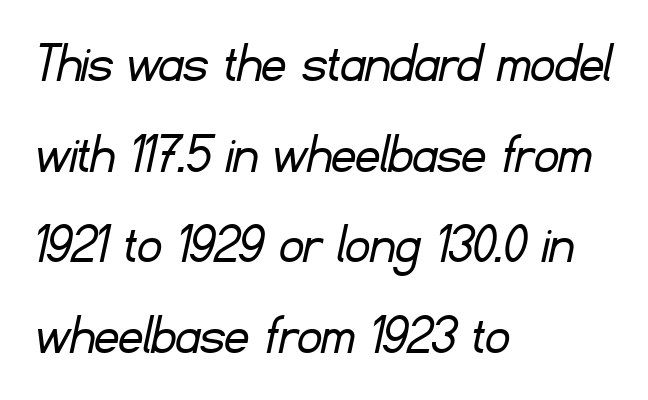
Q: Is the text bold? A: No.
Q: Is the typeface a serif or a sans-serif typeface? A: Sans-serif.
Q: Is the text underlined? A: No.
Q: How is the paragraph aligned? A: Left-aligned.
Q: Is the spacing between letters normal or unusually wide? A: Normal.
Q: Is the spacing between lines tight, normal or loose? A: Normal.
Q: Width (condensed, normal, or wide)? A: Normal.
Q: Stroke contrast? A: Low.
Q: x-height? A: Small.
Q: Monospaced? A: No.
